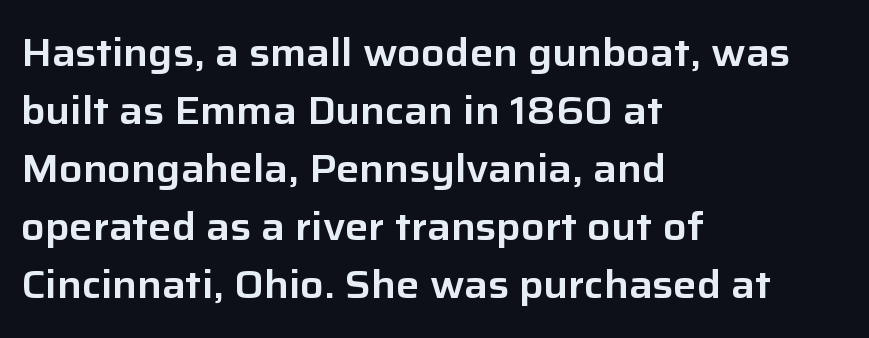
The strip under each line holds only bare page. Horizontally, the lines are justified to the leading edge only. What kind of face is this? One without serifs — a sans. The rows are spaced the way most documents space them. The type sits square on the baseline with zero lean. Letter spacing: default.
